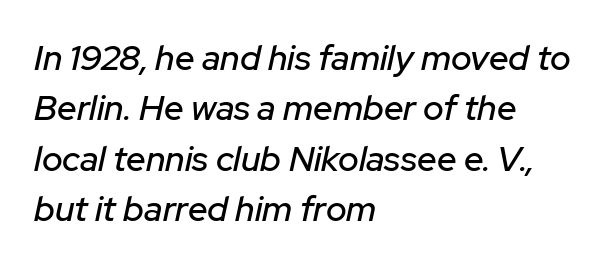
{"italic": "yes", "lean": "right", "slant_degrees": 12, "width": "normal", "stroke_contrast": "low", "x_height": "medium", "monospaced": "no", "underline": "no", "align": "left", "line_spacing": "normal", "line_spacing_ratio": 1.44, "letter_spacing": "normal", "letter_spacing_em": 0.0, "glyph_px": 35}
